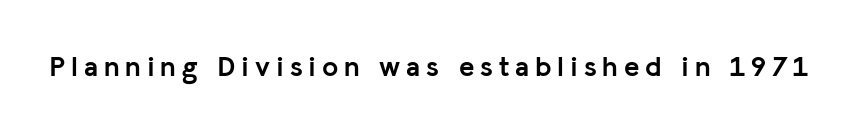
Q: Is the text bold? A: Yes.
Q: Is the text italic (slanted)? A: No, it is upright.
Q: Is the typeface a serif or a sans-serif typeface? A: Sans-serif.
Q: Is the text underlined? A: No.
Q: Is the spacing between letters normal or unusually wide? A: Unusually wide.
Q: Width (condensed, normal, or wide)? A: Normal.
Q: Stroke contrast? A: Low.
Q: x-height? A: Medium.
Q: Monospaced? A: No.
